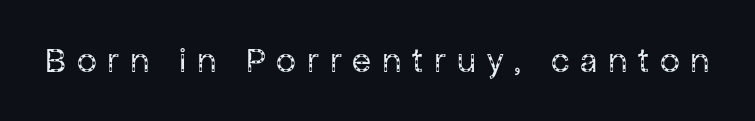
Q: Is the text bold? A: No.
Q: Is the text italic (slanted)? A: No, it is upright.
Q: Is the typeface a serif or a sans-serif typeface? A: Sans-serif.
Q: Is the text underlined? A: No.
Q: Is the spacing between letters normal or unusually wide? A: Unusually wide.
Q: Width (condensed, normal, or wide)? A: Normal.
Q: Stroke contrast? A: Low.
Q: x-height? A: Medium.
Q: Monospaced? A: No.
